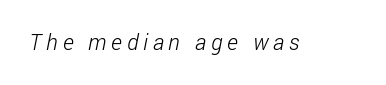
Q: Is the text bold? A: No.
Q: Is the text underlined? A: No.
Q: Is the spacing between letters normal or unusually wide? A: Unusually wide.
